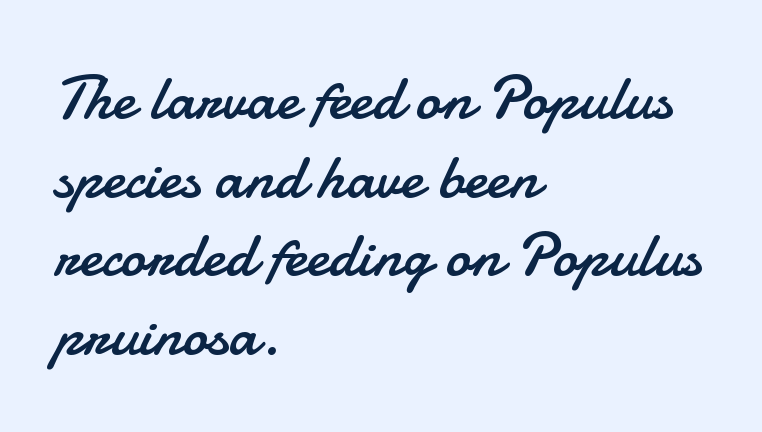
{"serif": "no", "bold": "no", "weight": "regular", "width": "normal", "stroke_contrast": "low", "x_height": "small", "monospaced": "no", "underline": "no", "align": "left", "line_spacing": "normal", "line_spacing_ratio": 1.25, "letter_spacing": "normal", "letter_spacing_em": 0.0, "glyph_px": 63}
